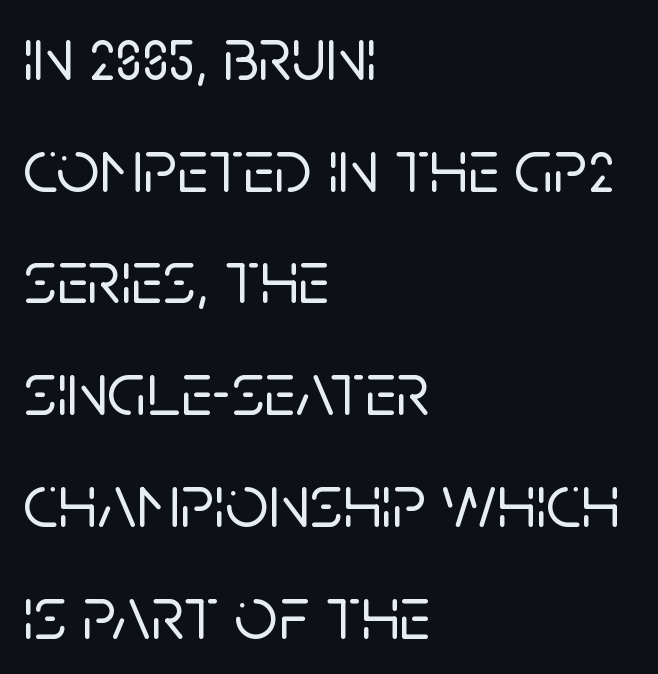
Q: Is the text italic (slanted)? A: No, it is upright.
Q: Is the typeface a serif or a sans-serif typeface? A: Sans-serif.
Q: Is the text underlined? A: No.
Q: How is the paragraph aligned? A: Left-aligned.
Q: Is the spacing between letters normal or unusually wide? A: Normal.
Q: Is the spacing between lines tight, normal or loose? A: Normal.
Q: Width (condensed, normal, or wide)? A: Normal.
Q: Stroke contrast? A: Low.
Q: x-height? A: Large.
Q: Monospaced? A: No.
